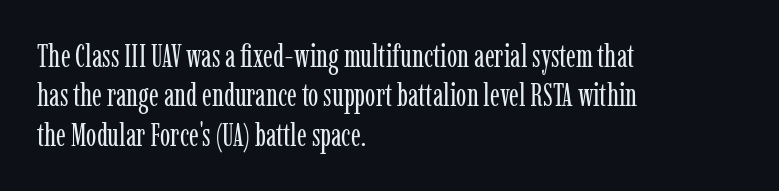
{"serif": "yes", "italic": "no", "bold": "no", "weight": "regular", "width": "condensed", "stroke_contrast": "low", "x_height": "medium", "monospaced": "no", "underline": "no", "align": "left", "line_spacing": "normal", "line_spacing_ratio": 1.27, "letter_spacing": "normal", "letter_spacing_em": 0.0, "glyph_px": 31}
